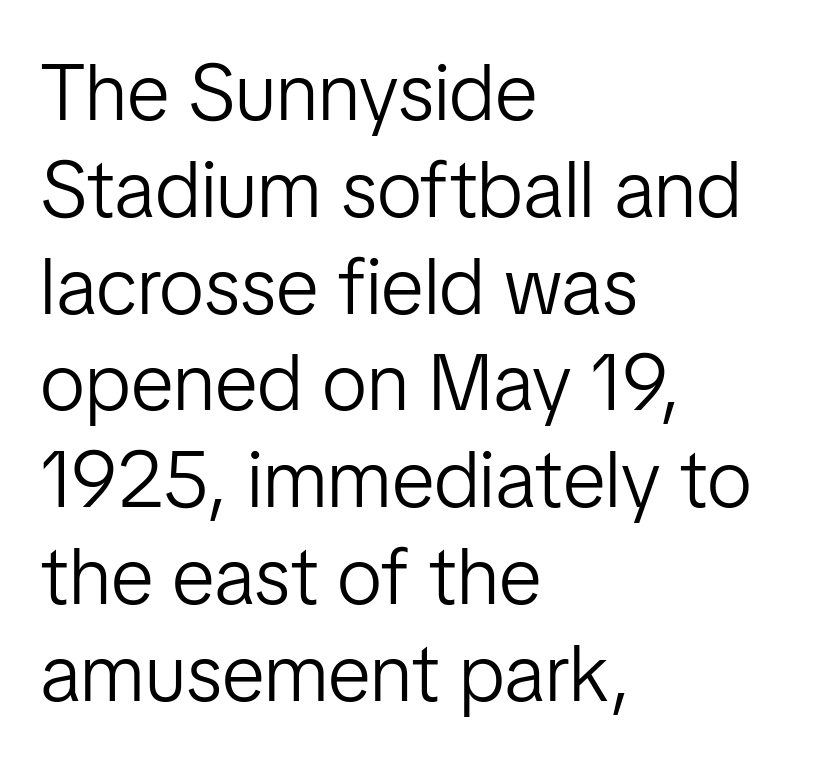
The image shows 80 px light sans-serif type, upright; set left-aligned, line spacing 1.21x, normal letter spacing, not underlined; low stroke contrast and a medium x-height.
